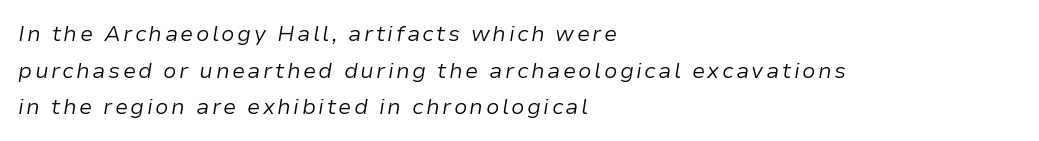
The image shows 22 px text type, italic (leaning right); set left-aligned, normal line spacing (1.67x), not underlined.
